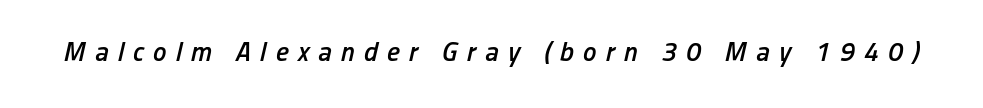
{"italic": "yes", "lean": "right", "slant_degrees": 13, "bold": "semi", "underline": "no", "letter_spacing": "wide", "letter_spacing_em": 0.34, "glyph_px": 27}
